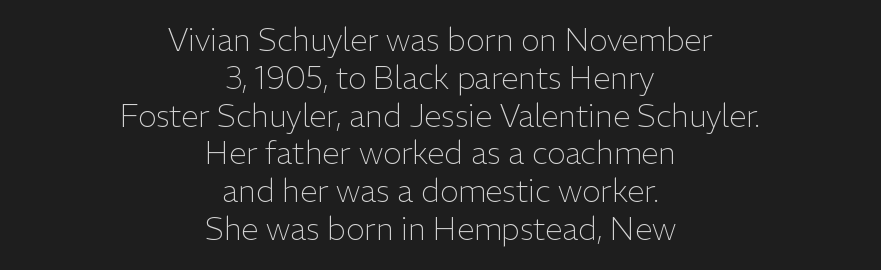
Observe the absence of serifs on each vertical stroke in this sample. The font's upright variant was chosen for this text. Reading down the block, each line starts at a different indent, mirrored at its end. Heft: none added — not bold. The glyphs are unaccompanied by any horizontal stroke below them. Tracking here is standard; glyphs follow each other at the usual distance.
